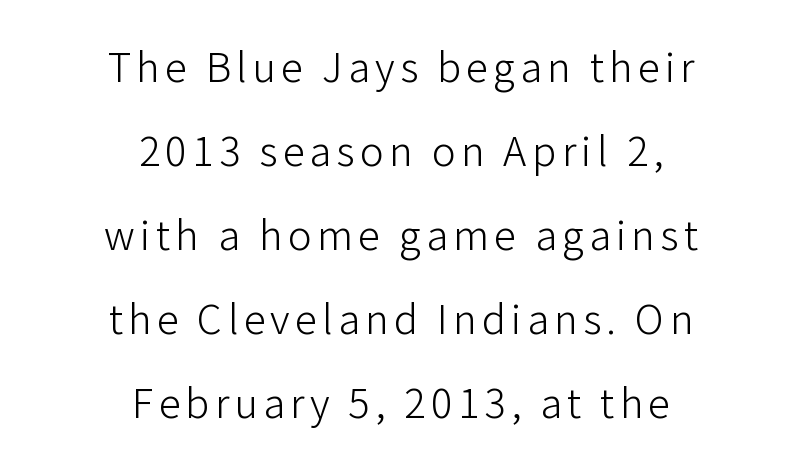
The image shows 40 px light sans-serif type, upright; set centered, loose line spacing (2.1x), not underlined; low stroke contrast and a medium x-height.
